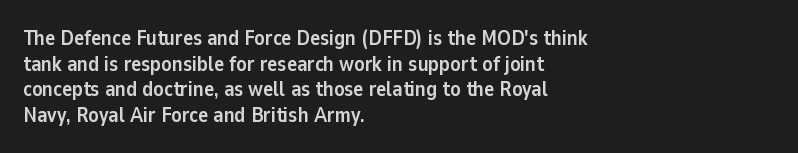
The image shows 21 px bold type, upright; set left-aligned, line spacing 1.22x, normal letter spacing, not underlined.
